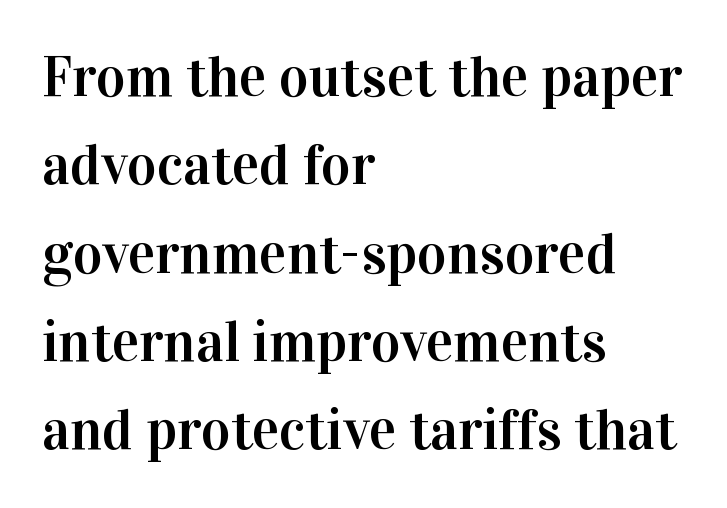
{"serif": "yes", "italic": "no", "width": "normal", "stroke_contrast": "high", "x_height": "medium", "monospaced": "no", "underline": "no", "align": "left", "line_spacing": "normal", "line_spacing_ratio": 1.55, "letter_spacing": "normal", "letter_spacing_em": 0.0, "glyph_px": 57}
